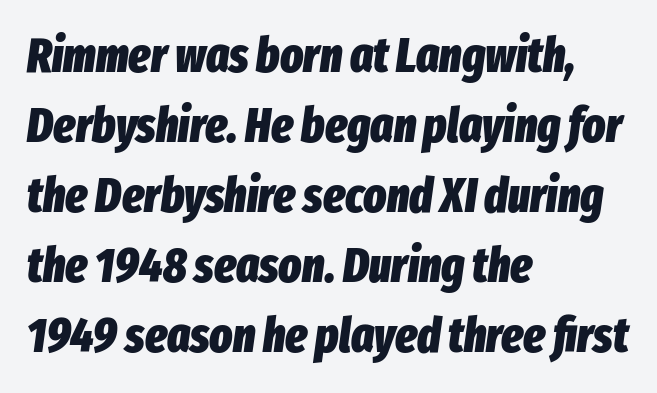
{"italic": "yes", "lean": "right", "slant_degrees": 8, "bold": "yes", "weight": "heavy", "width": "condensed", "stroke_contrast": "low", "x_height": "medium", "monospaced": "no", "underline": "no", "align": "left", "line_spacing": "normal", "line_spacing_ratio": 1.46, "letter_spacing": "normal", "letter_spacing_em": 0.0, "glyph_px": 48}
